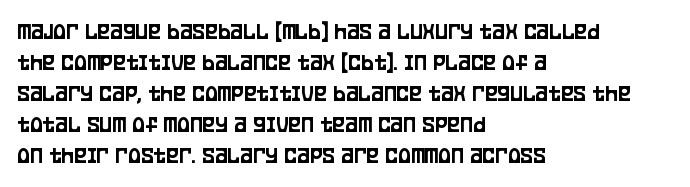
{"italic": "no", "underline": "no", "align": "left", "line_spacing": "normal", "line_spacing_ratio": 1.29, "letter_spacing": "normal", "letter_spacing_em": 0.0, "glyph_px": 24}
